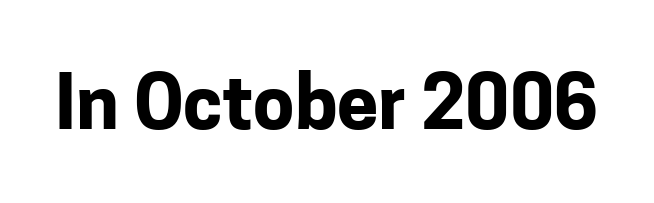
{"serif": "no", "italic": "no", "bold": "yes", "weight": "bold", "width": "normal", "stroke_contrast": "low", "x_height": "medium", "monospaced": "no", "underline": "no", "letter_spacing": "normal", "letter_spacing_em": 0.0, "glyph_px": 74}
